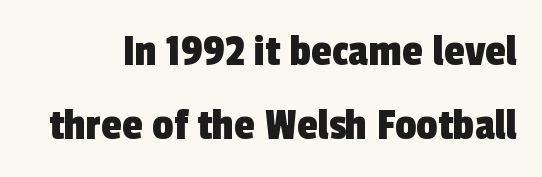
Q: Is the typeface a serif or a sans-serif typeface? A: Sans-serif.
Q: Is the text underlined? A: No.
Q: Is the spacing between letters normal or unusually wide? A: Normal.
Q: Is the spacing between lines tight, normal or loose? A: Normal.
Q: Width (condensed, normal, or wide)? A: Condensed.
Q: x-height? A: Medium.
Q: Monospaced? A: No.
